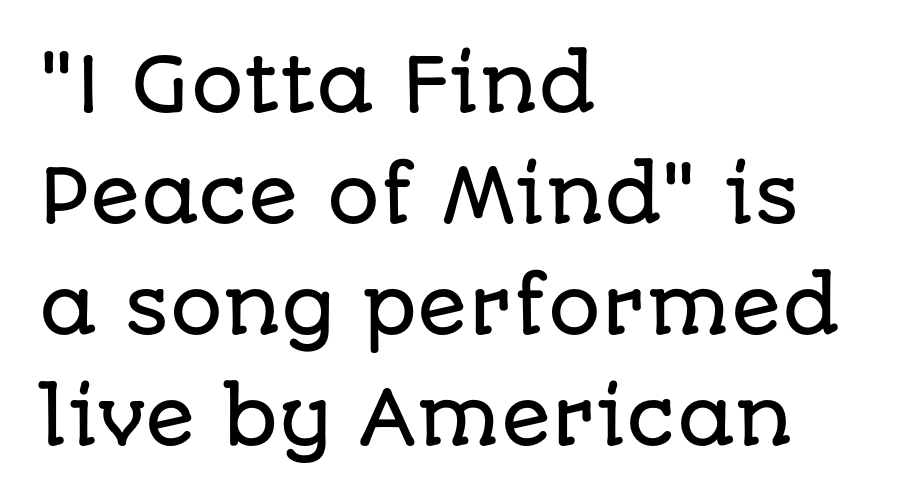
The image shows 74 px sans-serif type, upright; set left-aligned, normal line spacing (1.5x), normal letter spacing, not underlined; low stroke contrast and a large x-height.
